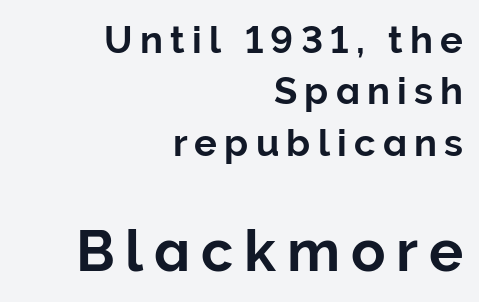
{"serif": "no", "italic": "no", "width": "normal", "stroke_contrast": "low", "x_height": "medium", "monospaced": "no", "underline": "no", "align": "right", "line_spacing": "normal", "line_spacing_ratio": 1.35, "larger_block": "second", "size_ratio": 1.5, "glyph_px": 57}
